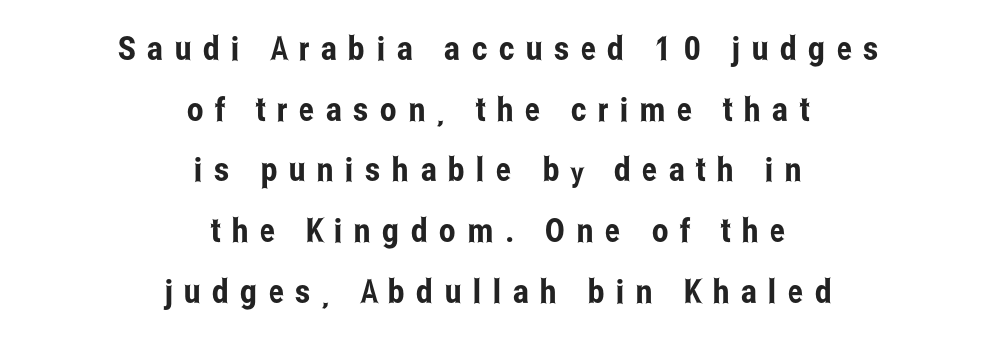
Q: Is the text italic (slanted)? A: No, it is upright.
Q: Is the typeface a serif or a sans-serif typeface? A: Sans-serif.
Q: Is the text underlined? A: No.
Q: How is the paragraph aligned? A: Centered.
Q: Is the spacing between letters normal or unusually wide? A: Unusually wide.
Q: Width (condensed, normal, or wide)? A: Condensed.
Q: Stroke contrast? A: Low.
Q: x-height? A: Medium.
Q: Monospaced? A: No.
